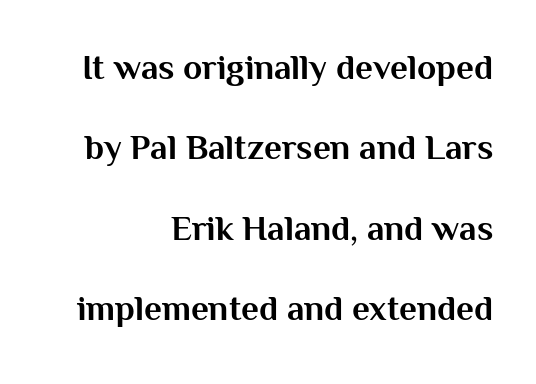
The letters stand straight up with perfectly vertical stems. Chunky letters — that's bold for sure. The face used here is rendered with its standard letterfit. The passage shown stacks its lines with a broad gap. Each line ends at the same right margin while the left side varies.
